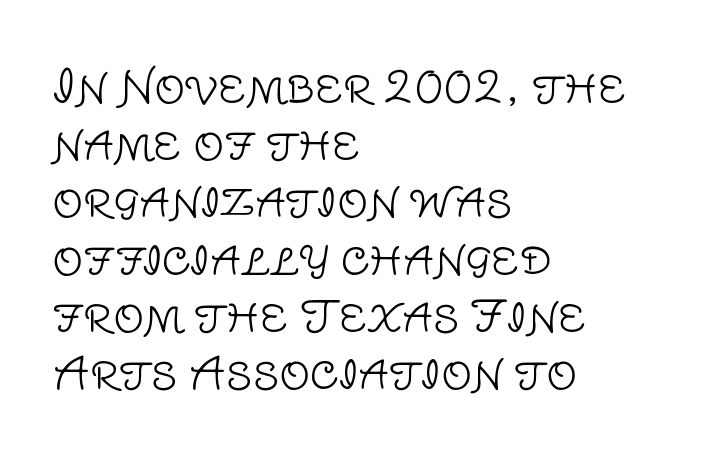
The image shows 43 px light sans-serif type; set left-aligned, normal line spacing (1.33x), normal letter spacing, not underlined; low stroke contrast and a large x-height.
